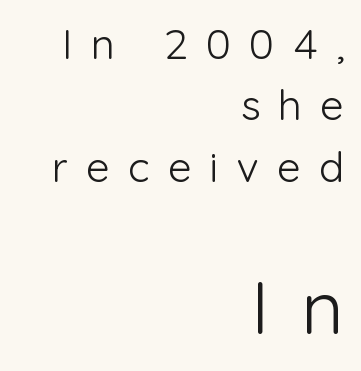
{"serif": "no", "italic": "no", "bold": "no", "weight": "light", "width": "normal", "stroke_contrast": "low", "x_height": "medium", "monospaced": "no", "underline": "no", "align": "right", "line_spacing": "normal", "line_spacing_ratio": 1.46, "letter_spacing": "wide", "letter_spacing_em": 0.43, "larger_block": "second", "size_ratio": 1.76, "glyph_px": 74}
